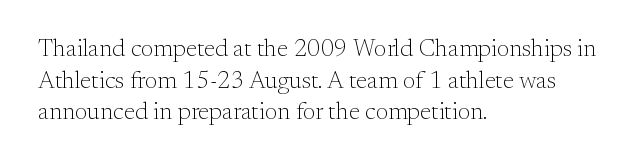
{"italic": "no", "bold": "no", "underline": "no", "align": "left", "line_spacing": "normal", "line_spacing_ratio": 1.32, "letter_spacing": "normal", "letter_spacing_em": 0.0, "glyph_px": 24}
